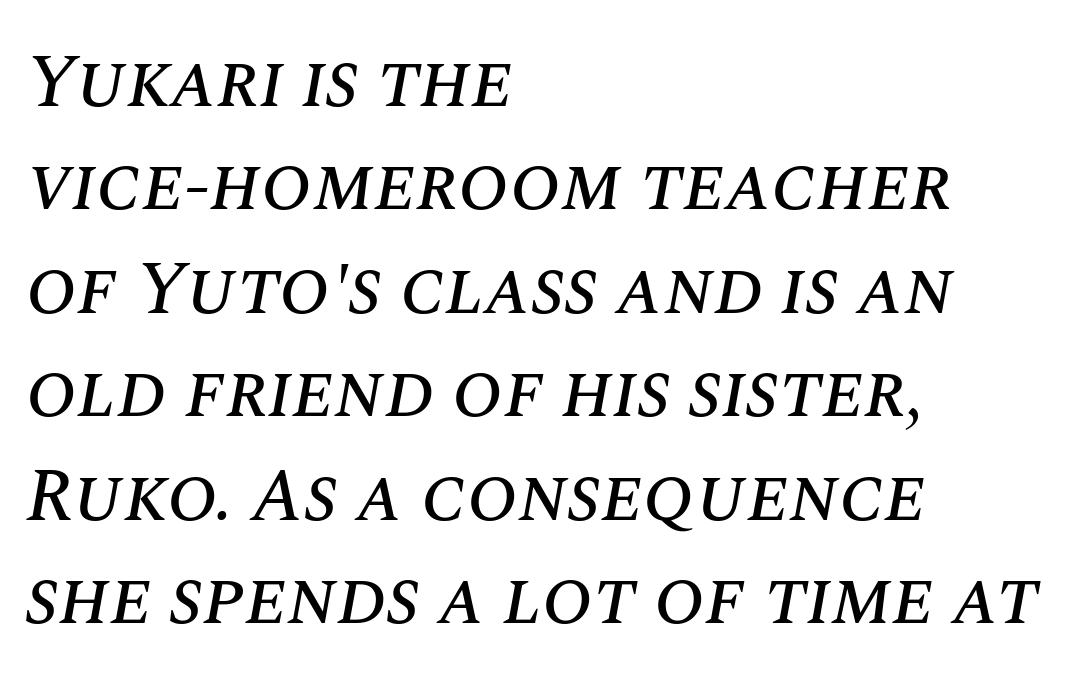
You could not count columns in this text — the font is proportionally spaced. Descender tails drop into unmarked territory. Look at the tracking — it's just the regular setting, nothing added. Posture: slanted. Leading matches the norm, producing a regular column.
